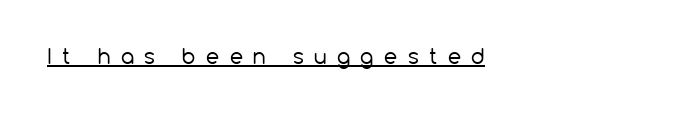
{"italic": "no", "bold": "no", "underline": "yes", "letter_spacing": "wide", "letter_spacing_em": 0.5, "glyph_px": 21}
